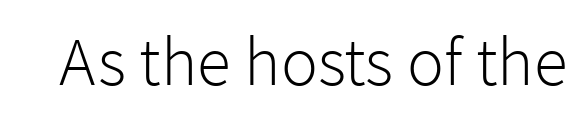
Weight: in the light-to-regular range. Quick note: underline off. The axis of the letterforms is exactly vertical. Think of a printed novel: that variable character pitch is what you see here. Check where the strokes stop: nothing finishes them off — pure sans. The line texture is even and compact thanks to regular tracking.
